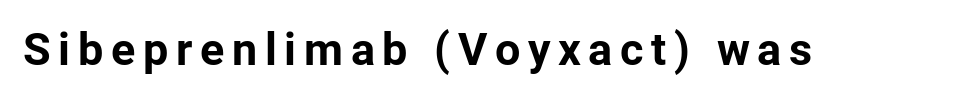
Here the designer chose a conventional face with non-uniform glyph widths. You can tell it's not italic because the verticals are truly vertical. Typesetter's note: full bold, strokes at maximum text heaviness. Nothing sits at the stroke ends, so this counts as sans-serif. Quick note: underline off.
